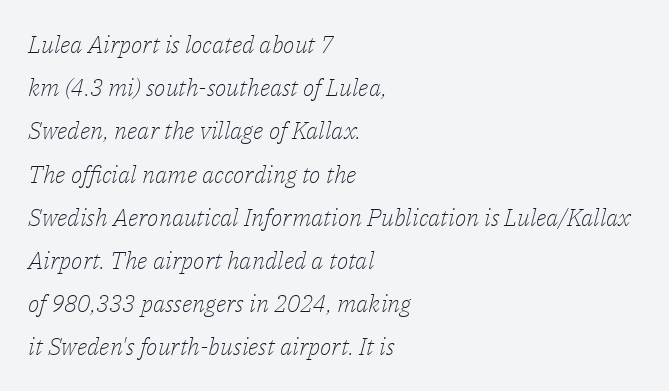
The image shows 24 px text type, italic (leaning right); set left-aligned, line spacing 1.8x, normal letter spacing, not underlined.
